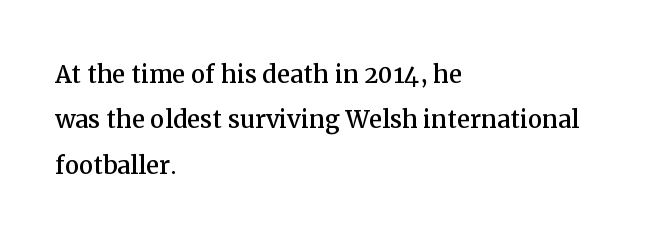
Q: Is the text italic (slanted)? A: No, it is upright.
Q: Is the typeface a serif or a sans-serif typeface? A: Serif.
Q: Is the text underlined? A: No.
Q: How is the paragraph aligned? A: Left-aligned.
Q: Is the spacing between letters normal or unusually wide? A: Normal.
Q: Is the spacing between lines tight, normal or loose? A: Normal.
Q: Width (condensed, normal, or wide)? A: Normal.
Q: Stroke contrast? A: Medium.
Q: x-height? A: Medium.
Q: Monospaced? A: No.
